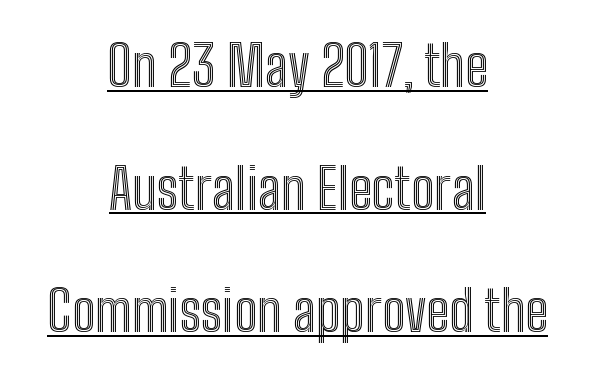
Q: Is the text italic (slanted)? A: No, it is upright.
Q: Is the text underlined? A: Yes.
Q: How is the paragraph aligned? A: Centered.
Q: Is the spacing between letters normal or unusually wide? A: Normal.
Q: Is the spacing between lines tight, normal or loose? A: Loose.
Q: Width (condensed, normal, or wide)? A: Condensed.
Q: x-height? A: Medium.
Q: Monospaced? A: No.
